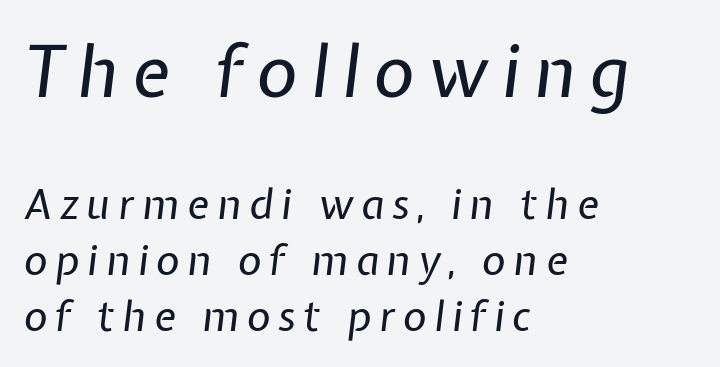
Q: Is the text bold? A: No.
Q: Is the text italic (slanted)? A: Yes, it leans right by about 7 degrees.
Q: Is the text underlined? A: No.
Q: How is the paragraph aligned? A: Left-aligned.
Q: Is the spacing between lines tight, normal or loose? A: Normal.
Q: Which block of text is set in a larger size, the first (top) or the second (bottom)? A: The first (top) one.
Q: Width (condensed, normal, or wide)? A: Normal.
Q: Stroke contrast? A: Low.
Q: x-height? A: Medium.
Q: Monospaced? A: No.
